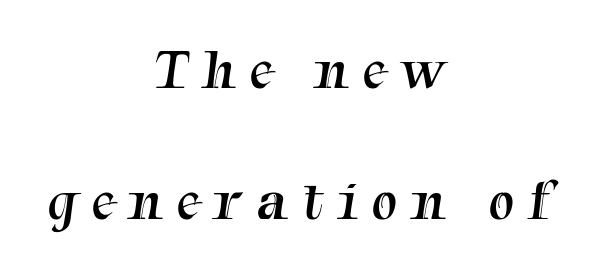
Q: Is the text bold? A: No.
Q: Is the typeface a serif or a sans-serif typeface? A: Serif.
Q: Is the text underlined? A: No.
Q: How is the paragraph aligned? A: Centered.
Q: Is the spacing between letters normal or unusually wide? A: Unusually wide.
Q: Is the spacing between lines tight, normal or loose? A: Loose.
Q: Width (condensed, normal, or wide)? A: Normal.
Q: Stroke contrast? A: Medium.
Q: x-height? A: Medium.
Q: Monospaced? A: No.
